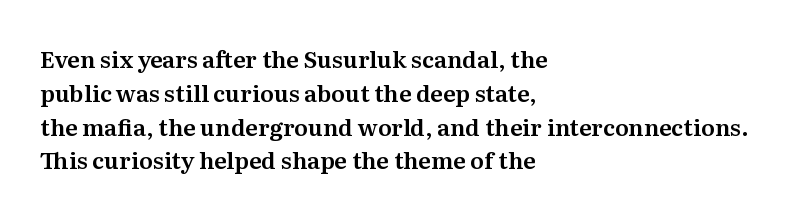
The image shows 23 px text type, upright; set left-aligned, normal line spacing (1.47x), normal letter spacing, not underlined.
